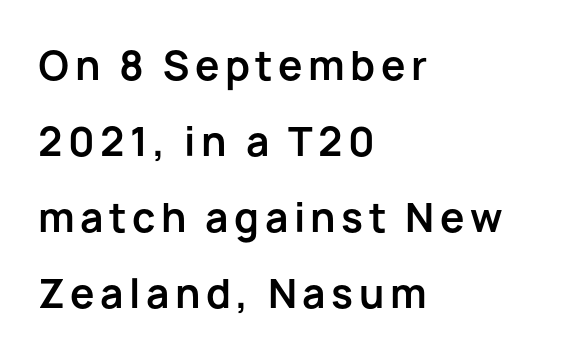
The image shows 39 px bold sans-serif type, upright; set left-aligned, loose line spacing (1.95x), not underlined; low stroke contrast and a medium x-height.
